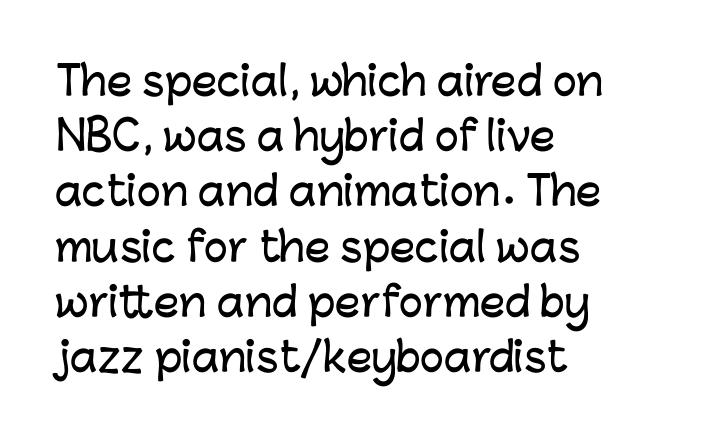
The line-height multiplier appears to be the usual default. Think of a printed novel: that variable character pitch is what you see here. The glyphs are unaccompanied by any horizontal stroke below them. Stroke terminals: plain, sans-serif.
